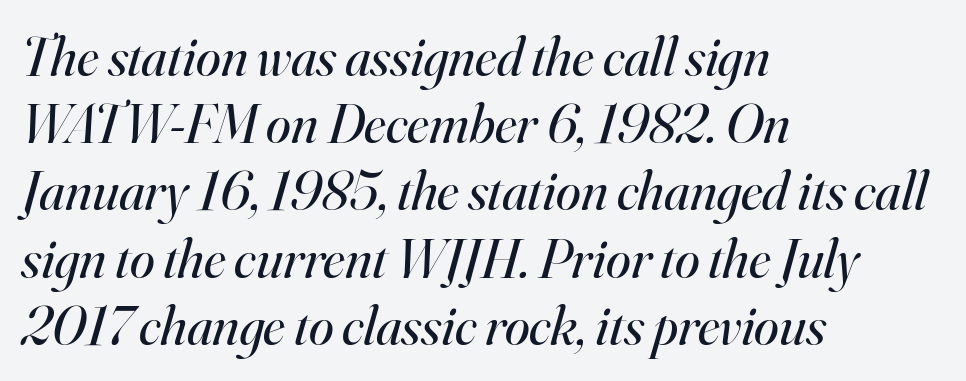
The image shows 56 px regular-weight serif type, italic (leaning right); set left-aligned, line spacing 1.2x, normal letter spacing, not underlined; high stroke contrast and a small x-height.
